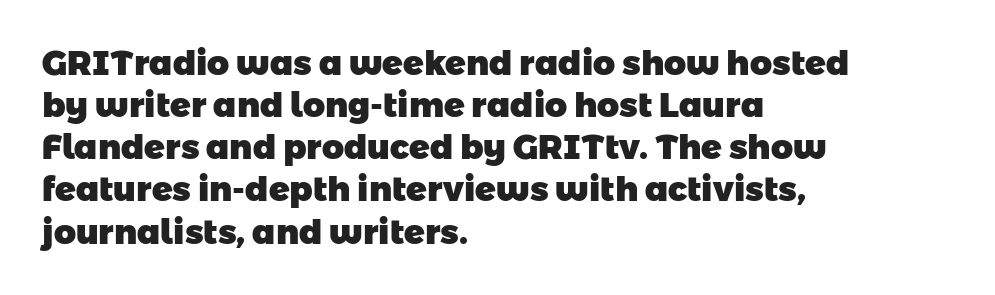
Q: Is the text bold? A: Yes.
Q: Is the typeface a serif or a sans-serif typeface? A: Sans-serif.
Q: Is the text underlined? A: No.
Q: How is the paragraph aligned? A: Left-aligned.
Q: Is the spacing between letters normal or unusually wide? A: Normal.
Q: Width (condensed, normal, or wide)? A: Normal.
Q: Stroke contrast? A: Low.
Q: x-height? A: Medium.
Q: Monospaced? A: No.
